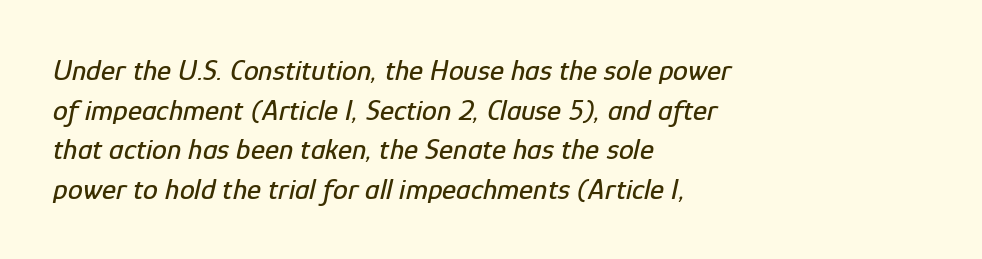
Q: Is the text italic (slanted)? A: Yes, it leans right by about 12 degrees.
Q: Is the text underlined? A: No.
Q: How is the paragraph aligned? A: Left-aligned.
Q: Is the spacing between letters normal or unusually wide? A: Normal.
Q: Is the spacing between lines tight, normal or loose? A: Normal.
Q: Width (condensed, normal, or wide)? A: Condensed.
Q: Stroke contrast? A: Low.
Q: x-height? A: Medium.
Q: Monospaced? A: No.
